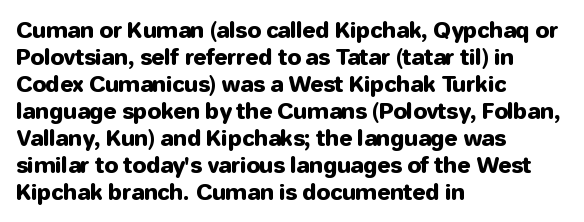
Q: Is the text italic (slanted)? A: No, it is upright.
Q: Is the text underlined? A: No.
Q: How is the paragraph aligned? A: Left-aligned.
Q: Is the spacing between letters normal or unusually wide? A: Normal.
